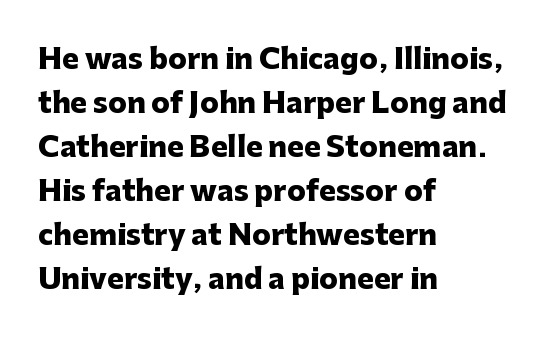
The image shows 28 px heavy sans-serif type, upright; set left-aligned, normal line spacing (1.57x), normal letter spacing, not underlined; low stroke contrast and a medium x-height.
